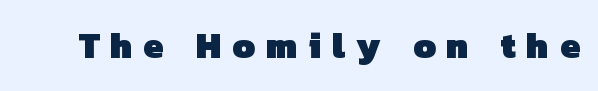
The image shows 36 px heavy sans-serif type; set unusually wide letter spacing (+0.3 em), not underlined; low stroke contrast and a medium x-height.
